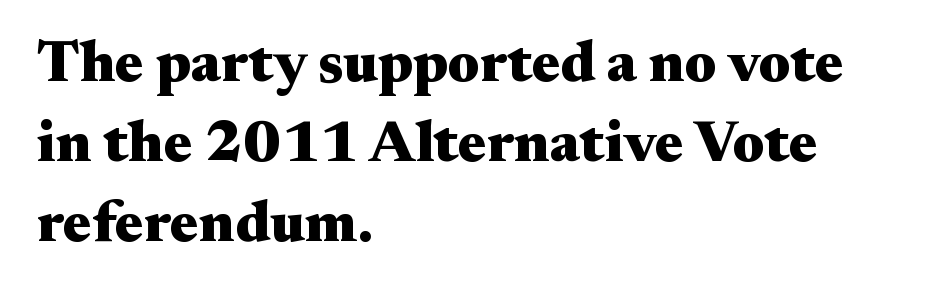
The image shows 59 px heavy, wide serif type, upright; set left-aligned, normal line spacing (1.36x), normal letter spacing, not underlined; medium stroke contrast and a small x-height.
